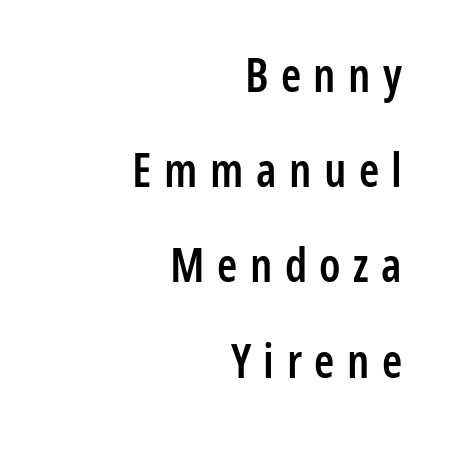
Q: Is the text bold? A: Semi-bold.
Q: Is the text italic (slanted)? A: No, it is upright.
Q: Is the typeface a serif or a sans-serif typeface? A: Sans-serif.
Q: Is the text underlined? A: No.
Q: How is the paragraph aligned? A: Right-aligned.
Q: Is the spacing between letters normal or unusually wide? A: Unusually wide.
Q: Is the spacing between lines tight, normal or loose? A: Loose.
Q: Width (condensed, normal, or wide)? A: Condensed.
Q: Stroke contrast? A: Low.
Q: x-height? A: Medium.
Q: Monospaced? A: No.
